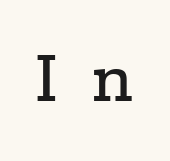
Q: Is the text italic (slanted)? A: No, it is upright.
Q: Is the typeface a serif or a sans-serif typeface? A: Serif.
Q: Is the text underlined? A: No.
Q: Is the spacing between letters normal or unusually wide? A: Unusually wide.
Q: Width (condensed, normal, or wide)? A: Wide.
Q: Stroke contrast? A: Low.
Q: x-height? A: Medium.
Q: Monospaced? A: No.
